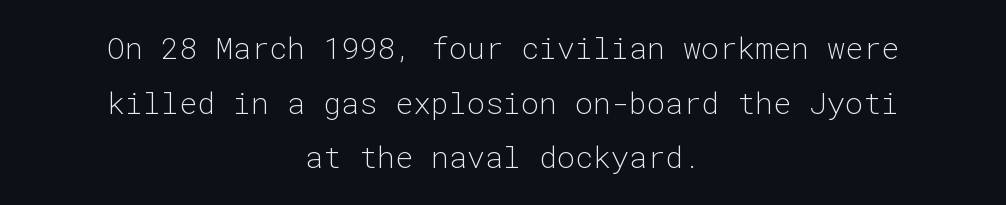
Q: Is the text bold? A: No.
Q: Is the text italic (slanted)? A: No, it is upright.
Q: Is the typeface a serif or a sans-serif typeface? A: Sans-serif.
Q: Is the text underlined? A: No.
Q: How is the paragraph aligned? A: Centered.
Q: Is the spacing between letters normal or unusually wide? A: Normal.
Q: Width (condensed, normal, or wide)? A: Normal.
Q: Stroke contrast? A: Low.
Q: x-height? A: Medium.
Q: Monospaced? A: Yes.
